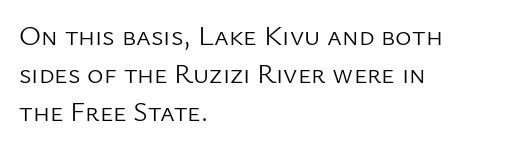
Q: Is the text bold? A: No.
Q: Is the text italic (slanted)? A: No, it is upright.
Q: Is the typeface a serif or a sans-serif typeface? A: Sans-serif.
Q: Is the text underlined? A: No.
Q: How is the paragraph aligned? A: Left-aligned.
Q: Is the spacing between letters normal or unusually wide? A: Normal.
Q: Is the spacing between lines tight, normal or loose? A: Normal.
Q: Width (condensed, normal, or wide)? A: Normal.
Q: Stroke contrast? A: Low.
Q: x-height? A: Medium.
Q: Monospaced? A: No.
